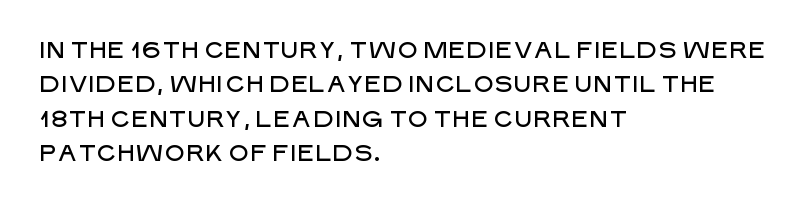
The specimen omits any rule beneath the text block's lines. The line-height multiplier appears to be the usual default. Posture: upright roman. The letters sit at their default tracking, neither squeezed nor spread.
